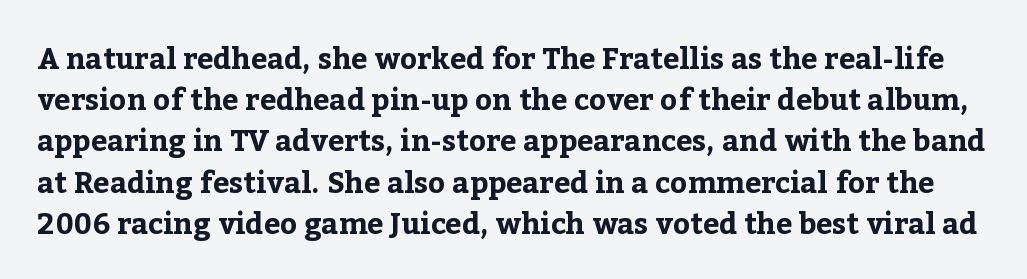
Q: Is the text bold? A: Yes.
Q: Is the text italic (slanted)? A: No, it is upright.
Q: Is the typeface a serif or a sans-serif typeface? A: Serif.
Q: Is the text underlined? A: No.
Q: Is the spacing between letters normal or unusually wide? A: Normal.
Q: Is the spacing between lines tight, normal or loose? A: Normal.
Q: Width (condensed, normal, or wide)? A: Normal.
Q: Stroke contrast? A: Low.
Q: x-height? A: Medium.
Q: Monospaced? A: No.
